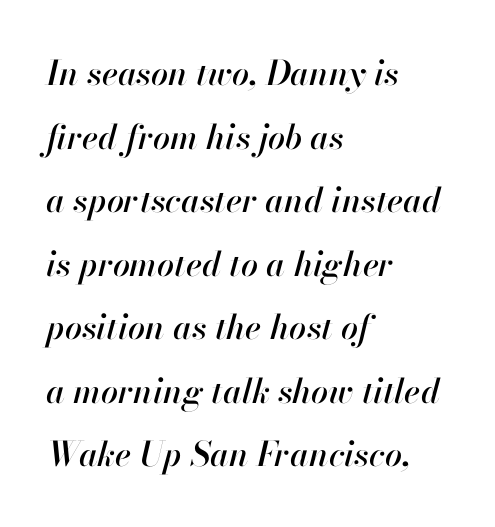
{"italic": "yes", "lean": "right", "slant_degrees": 13, "width": "normal", "stroke_contrast": "high", "x_height": "small", "monospaced": "no", "underline": "no", "align": "left", "line_spacing_ratio": 1.87, "letter_spacing": "normal", "letter_spacing_em": 0.0, "glyph_px": 34}
